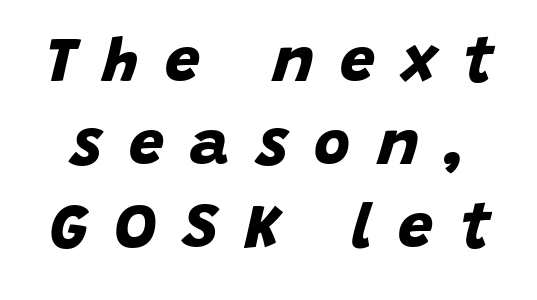
The glyphs have the mass of a bold cut. Successive baselines arrive at the customary interval. The passage shown is not underscored anywhere. Do the characters align in a grid? No, the font is proportional. Does the type have serifs? No, each stem ends abruptly.
